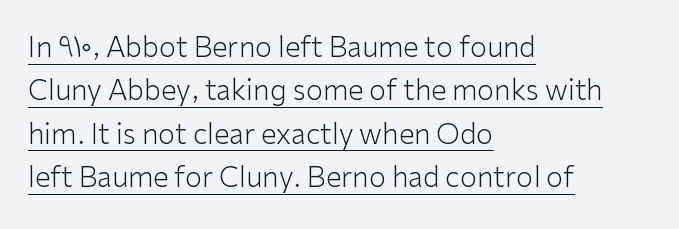
Q: Is the text bold? A: No.
Q: Is the text italic (slanted)? A: No, it is upright.
Q: Is the typeface a serif or a sans-serif typeface? A: Sans-serif.
Q: Is the text underlined? A: Yes.
Q: How is the paragraph aligned? A: Left-aligned.
Q: Is the spacing between letters normal or unusually wide? A: Normal.
Q: Is the spacing between lines tight, normal or loose? A: Normal.
Q: Width (condensed, normal, or wide)? A: Normal.
Q: Stroke contrast? A: Low.
Q: x-height? A: Medium.
Q: Monospaced? A: No.
